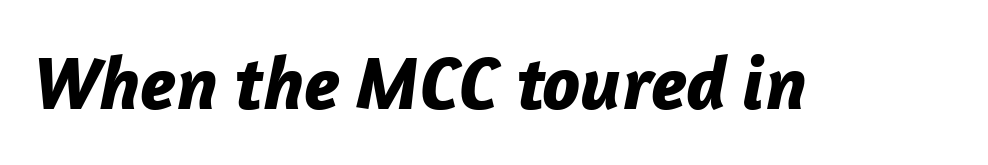
You'd pick this weight for a headline — it's a proper bold. Style check: oblique. The strip under each line holds only bare page. Do the characters align in a grid? No, the font is proportional. Students, note that the glyphs here touch the page at normal intervals.
